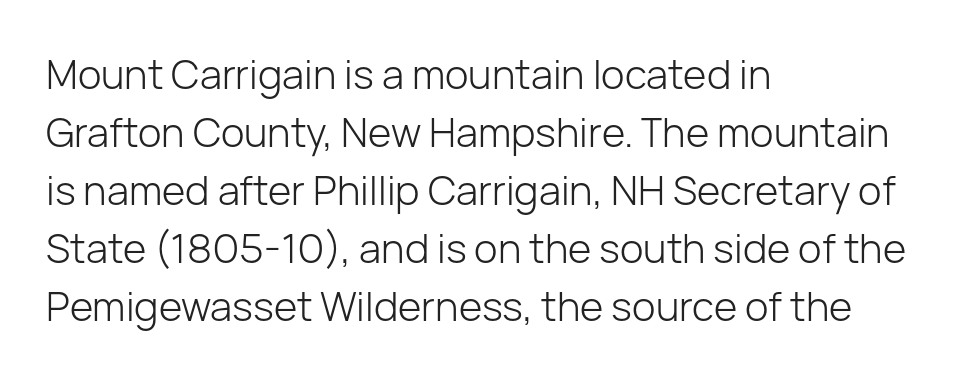
{"serif": "no", "italic": "no", "bold": "no", "weight": "light", "width": "normal", "stroke_contrast": "low", "x_height": "medium", "monospaced": "no", "underline": "no", "align": "left", "line_spacing": "normal", "line_spacing_ratio": 1.45, "letter_spacing": "normal", "letter_spacing_em": 0.0, "glyph_px": 40}
